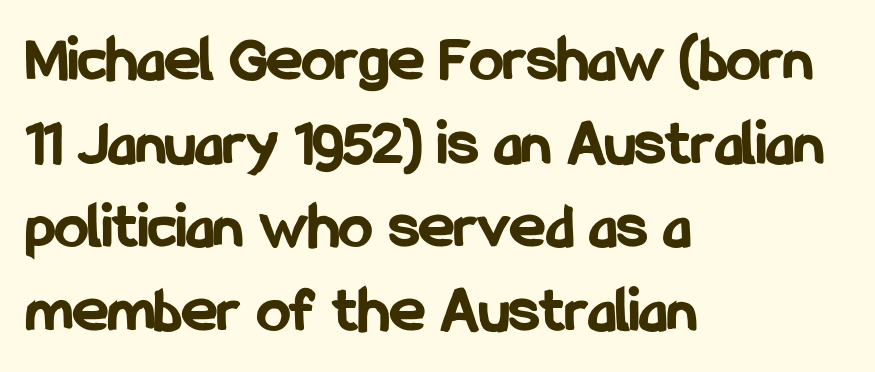
Q: Is the text bold? A: Yes.
Q: Is the text italic (slanted)? A: No, it is upright.
Q: Is the typeface a serif or a sans-serif typeface? A: Sans-serif.
Q: Is the text underlined? A: No.
Q: How is the paragraph aligned? A: Left-aligned.
Q: Is the spacing between letters normal or unusually wide? A: Normal.
Q: Is the spacing between lines tight, normal or loose? A: Normal.
Q: Width (condensed, normal, or wide)? A: Condensed.
Q: Stroke contrast? A: Low.
Q: x-height? A: Medium.
Q: Monospaced? A: No.
